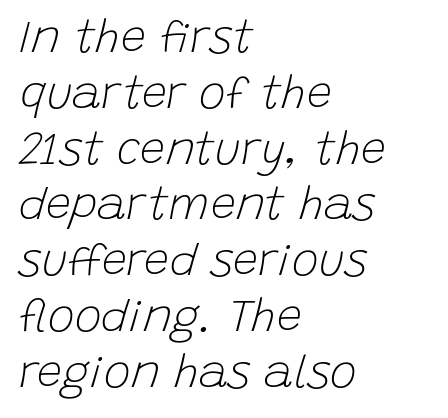
The image shows 45 px light type, italic (leaning right); set left-aligned, line spacing 1.24x, normal letter spacing, not underlined; low stroke contrast and a large x-height.
